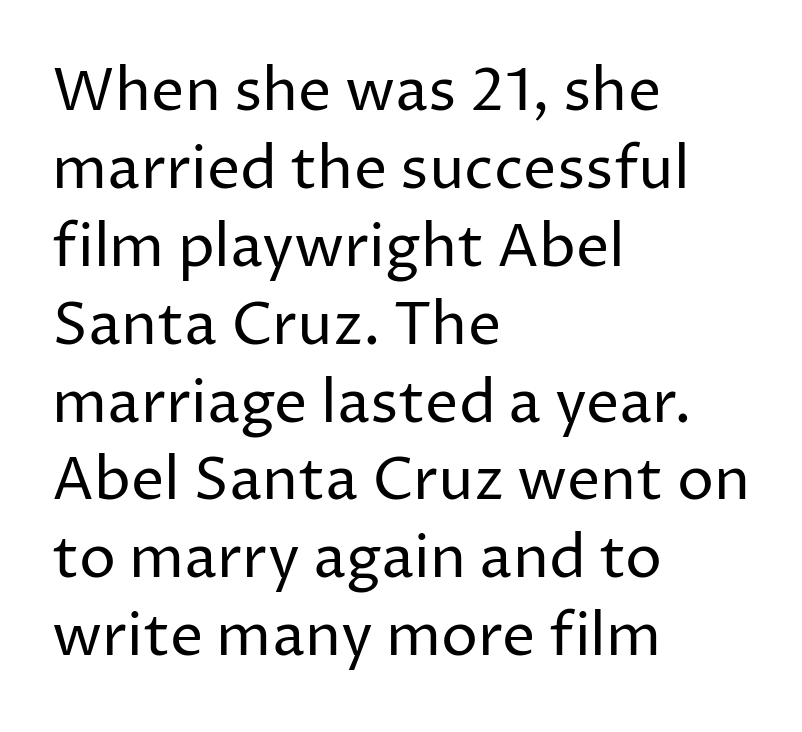
Q: Is the text bold? A: No.
Q: Is the text italic (slanted)? A: No, it is upright.
Q: Is the typeface a serif or a sans-serif typeface? A: Sans-serif.
Q: Is the text underlined? A: No.
Q: How is the paragraph aligned? A: Left-aligned.
Q: Is the spacing between letters normal or unusually wide? A: Normal.
Q: Is the spacing between lines tight, normal or loose? A: Normal.
Q: Width (condensed, normal, or wide)? A: Normal.
Q: Stroke contrast? A: Low.
Q: x-height? A: Medium.
Q: Monospaced? A: No.
